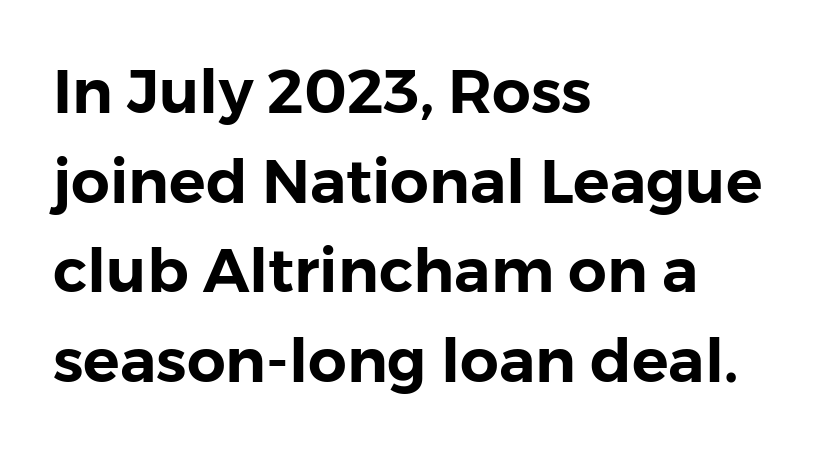
{"serif": "no", "italic": "no", "width": "normal", "stroke_contrast": "low", "x_height": "medium", "monospaced": "no", "underline": "no", "align": "left", "line_spacing": "normal", "line_spacing_ratio": 1.47, "letter_spacing": "normal", "letter_spacing_em": 0.0, "glyph_px": 61}
